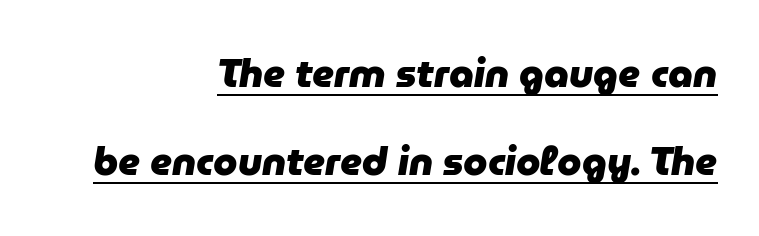
{"italic": "yes", "lean": "right", "slant_degrees": 9, "bold": "yes", "weight": "heavy", "width": "normal", "stroke_contrast": "low", "x_height": "medium", "monospaced": "no", "underline": "yes", "align": "right", "line_spacing": "loose", "line_spacing_ratio": 2.26, "letter_spacing": "normal", "letter_spacing_em": 0.0, "glyph_px": 39}
